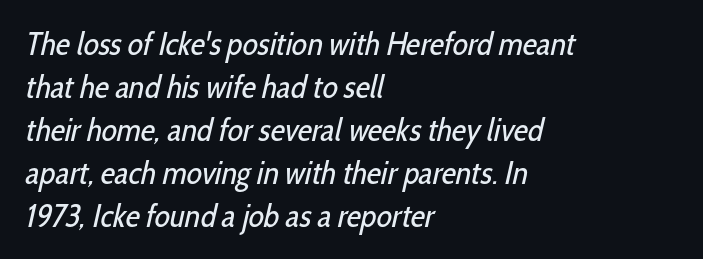
The image shows 32 px regular-weight, condensed sans-serif type; set left-aligned, normal line spacing (1.34x), normal letter spacing, not underlined; low stroke contrast and a medium x-height.
